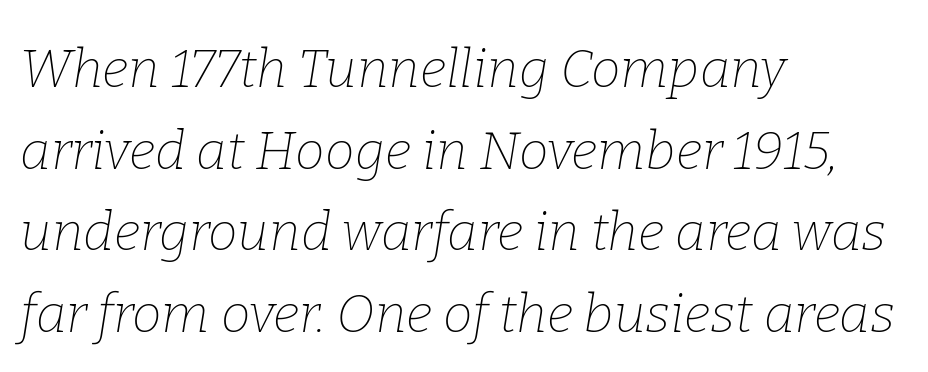
The image shows 53 px thin serif type, italic (leaning right); set left-aligned, normal line spacing (1.54x), normal letter spacing, not underlined; low stroke contrast and a medium x-height.
